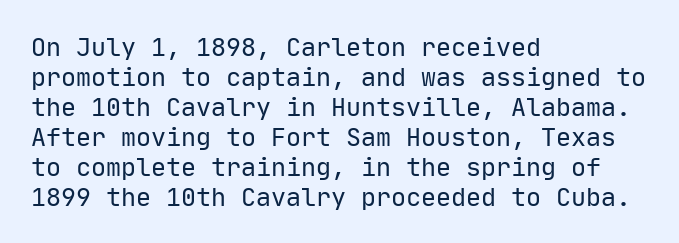
Stem width sits at or under what a default text font uses. Rendered with straight, roman letterforms. In CSS terms this would be text-align: left. Is the letter spacing exaggerated? No — it looks like the ordinary default.
